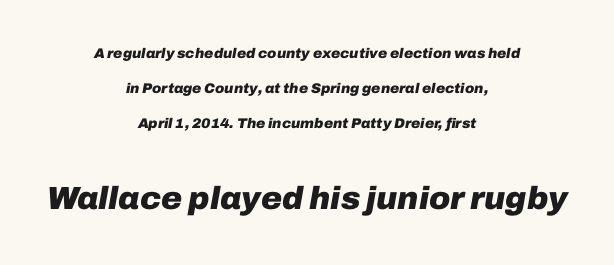
No word sits above an underline. Line starts and ends both wander, symmetrically. Quick note: italic. Weight: bold. Think of a printed novel: that variable character pitch is what you see here.
